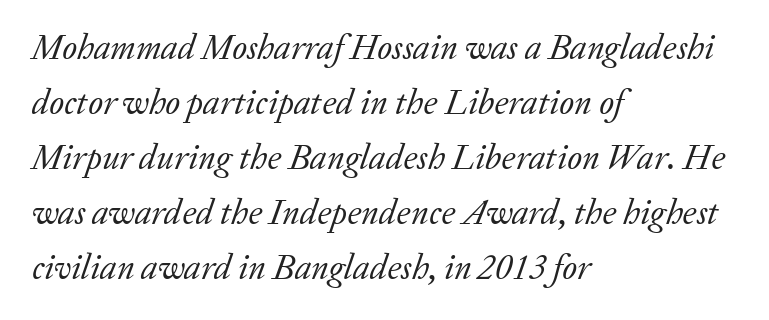
{"serif": "yes", "italic": "yes", "lean": "right", "slant_degrees": 20, "bold": "no", "weight": "regular", "width": "normal", "stroke_contrast": "low", "x_height": "medium", "monospaced": "no", "underline": "no", "align": "left", "line_spacing": "normal", "line_spacing_ratio": 1.57, "letter_spacing": "normal", "letter_spacing_em": 0.0, "glyph_px": 35}
